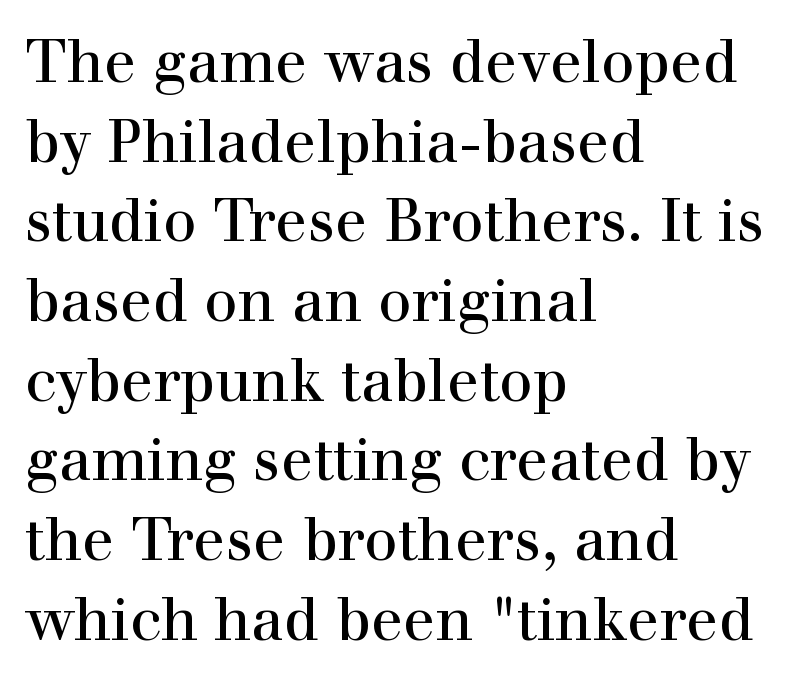
The image shows 59 px serif type, upright; set left-aligned, normal line spacing (1.35x), normal letter spacing, not underlined; a medium x-height.
